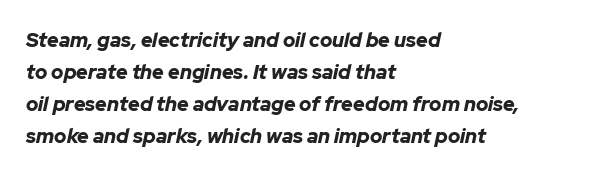
The image shows 20 px bold type, italic (leaning right); set left-aligned, normal line spacing (1.6x), normal letter spacing, not underlined.
